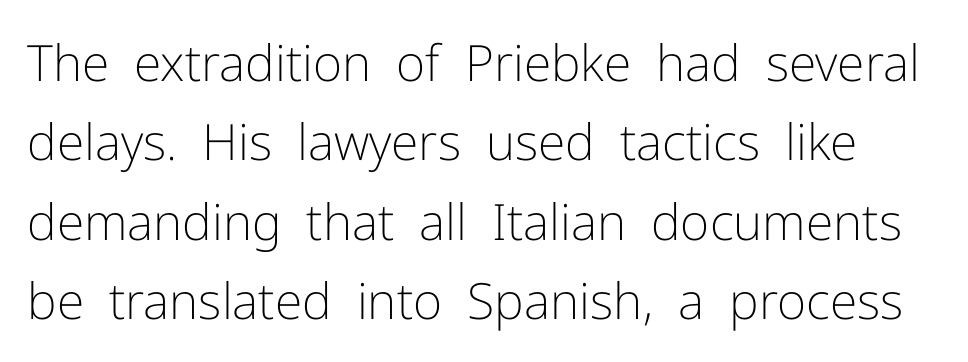
Q: Is the text bold? A: No.
Q: Is the text italic (slanted)? A: No, it is upright.
Q: Is the typeface a serif or a sans-serif typeface? A: Sans-serif.
Q: Is the text underlined? A: No.
Q: Is the spacing between letters normal or unusually wide? A: Normal.
Q: Is the spacing between lines tight, normal or loose? A: Normal.
Q: Width (condensed, normal, or wide)? A: Normal.
Q: Stroke contrast? A: Low.
Q: x-height? A: Medium.
Q: Monospaced? A: No.
